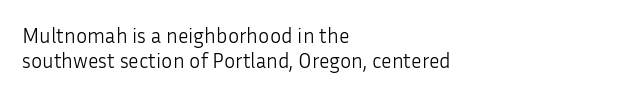
Q: Is the text bold? A: No.
Q: Is the text italic (slanted)? A: No, it is upright.
Q: Is the text underlined? A: No.
Q: How is the paragraph aligned? A: Left-aligned.
Q: Is the spacing between letters normal or unusually wide? A: Normal.
